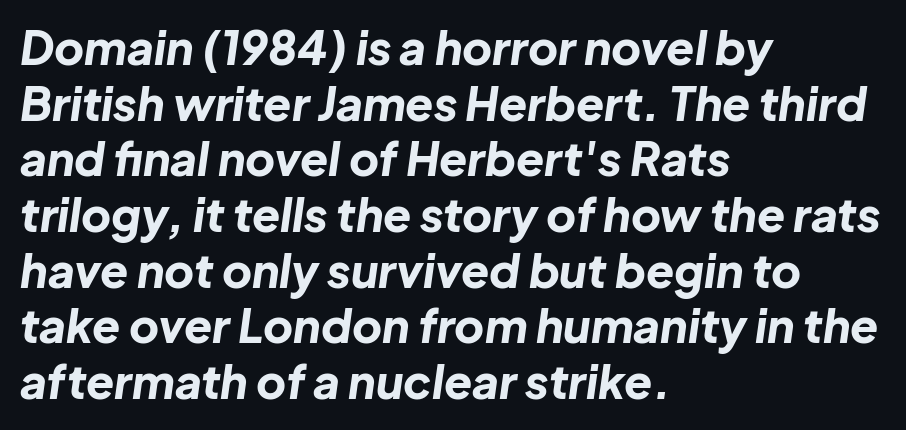
The lines in this sample share a left origin and differ only in where they stop. The strip under each line holds only bare page. The text carries the slant typical of an italic or oblique font. Compared with typical body copy, the letter spacing here is the same. A typesetter would call this proportional, since set widths differ per character. These lines carry a lot of weight — the face is fully bold.
